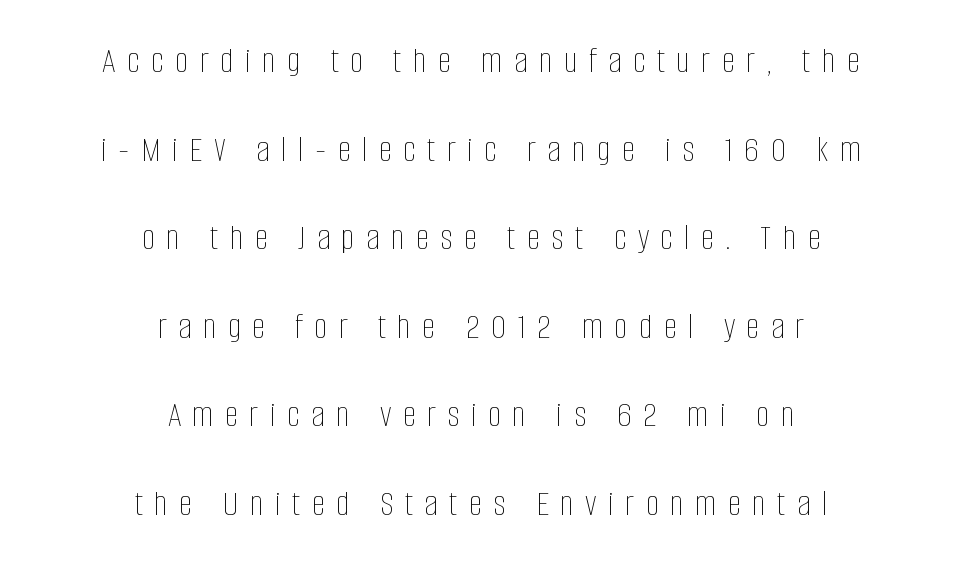
{"italic": "no", "bold": "no", "weight": "thin", "width": "condensed", "stroke_contrast": "low", "x_height": "large", "monospaced": "no", "underline": "no", "align": "center", "line_spacing": "loose", "line_spacing_ratio": 2.33, "letter_spacing": "wide", "letter_spacing_em": 0.3, "glyph_px": 38}
